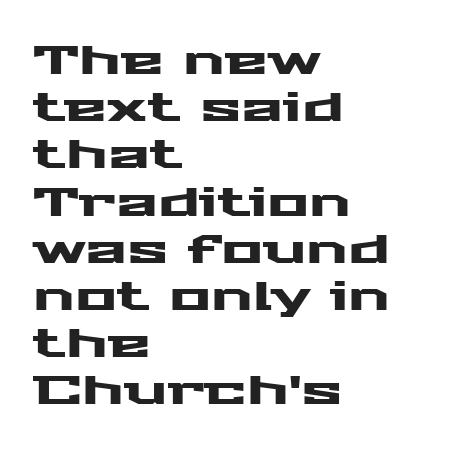
{"serif": "no", "italic": "no", "width": "wide", "stroke_contrast": "medium", "x_height": "medium", "monospaced": "no", "underline": "no", "align": "left", "line_spacing_ratio": 1.21, "letter_spacing": "normal", "letter_spacing_em": 0.0, "glyph_px": 39}
